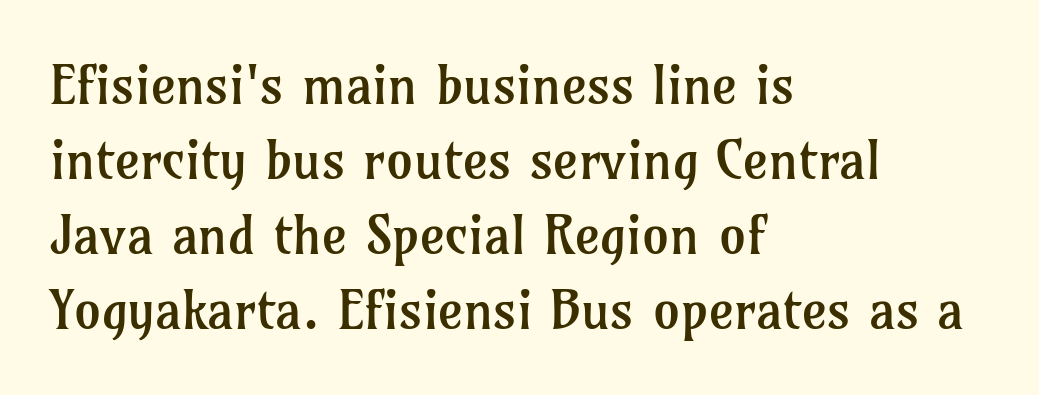
{"serif": "yes", "italic": "no", "bold": "no", "weight": "regular", "width": "normal", "stroke_contrast": "low", "x_height": "medium", "monospaced": "no", "underline": "no", "align": "left", "line_spacing": "normal", "line_spacing_ratio": 1.39, "letter_spacing": "normal", "letter_spacing_em": 0.0, "glyph_px": 54}
